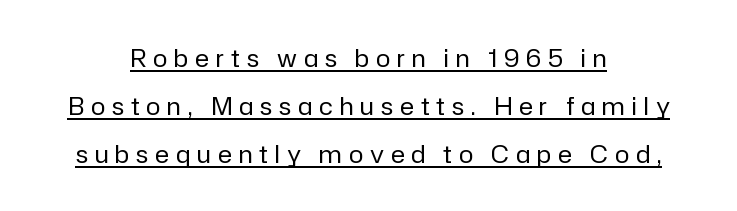
Widely set lines give the paragraph a tall, airy silhouette. On a weight scale, this lands at 450 or below. The typesetter has applied underlining to the passage shown. These lines stack symmetrically, like a column narrowing and widening about its center.
